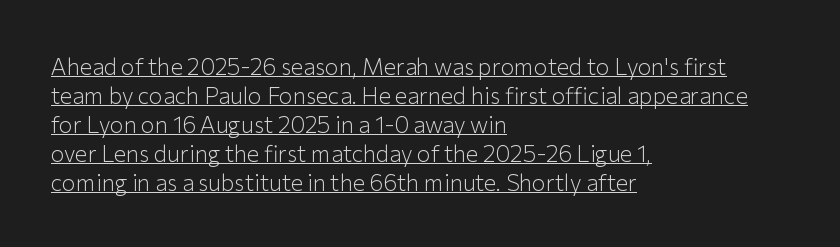
{"italic": "no", "bold": "no", "underline": "yes", "align": "left", "line_spacing": "normal", "line_spacing_ratio": 1.26, "letter_spacing": "normal", "letter_spacing_em": 0.0, "glyph_px": 23}
